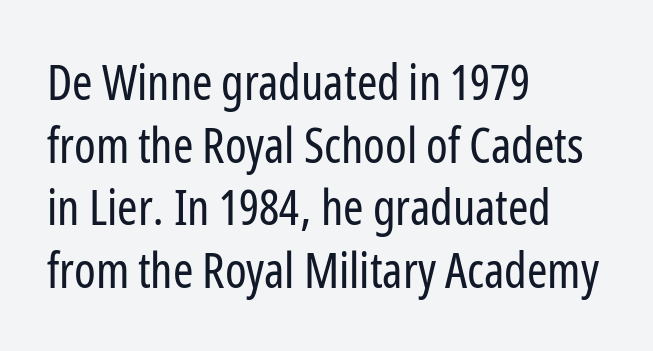
The image shows 49 px regular-weight, condensed sans-serif type, upright; set left-aligned, normal line spacing (1.28x), normal letter spacing, not underlined; low stroke contrast and a medium x-height.
